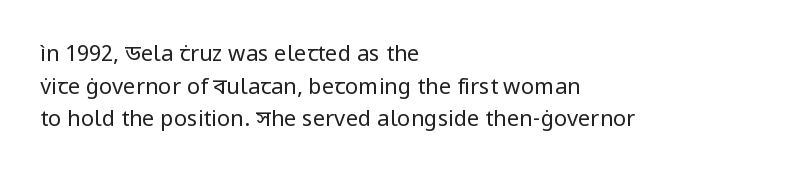
The image shows 22 px text type, upright; set left-aligned, normal line spacing (1.48x), normal letter spacing, not underlined.
